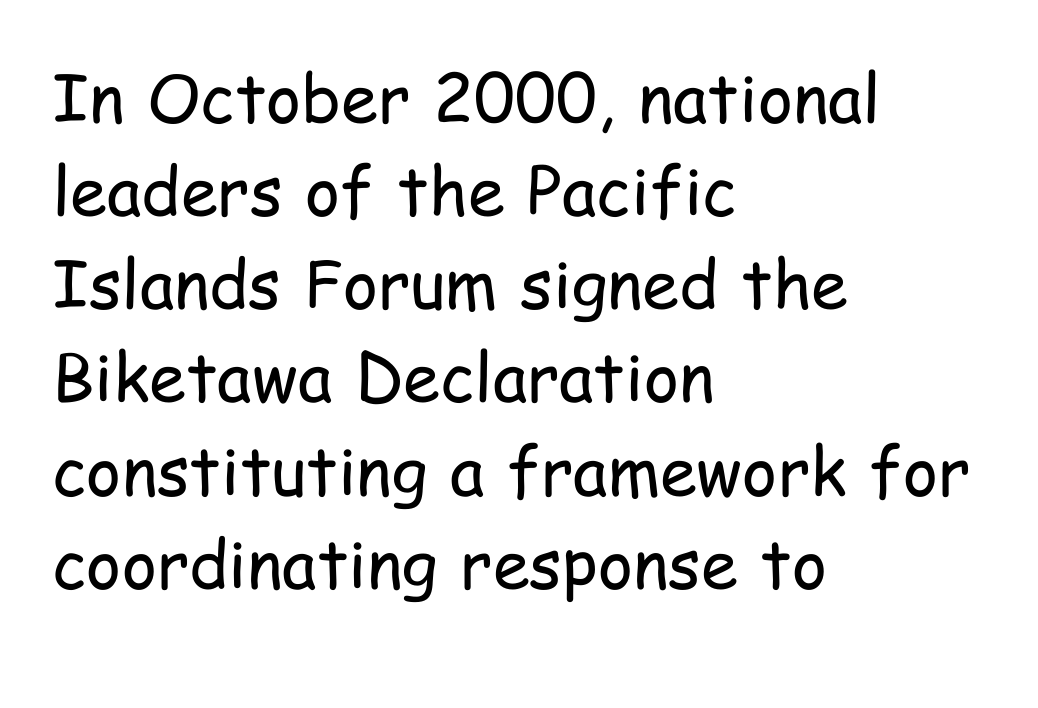
The image shows 67 px regular-weight, condensed sans-serif type, upright; set left-aligned, normal line spacing (1.39x), normal letter spacing, not underlined; low stroke contrast and a medium x-height.
